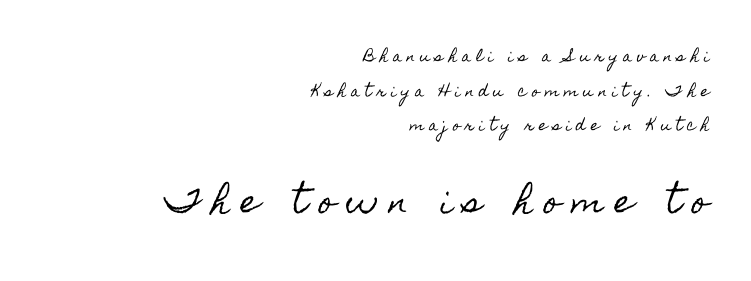
The image shows 31 px condensed type; set right-aligned, loose line spacing (2.48x), unusually wide letter spacing (+0.36 em), not underlined; the second (bottom) block is 2.21x larger; a small x-height.
